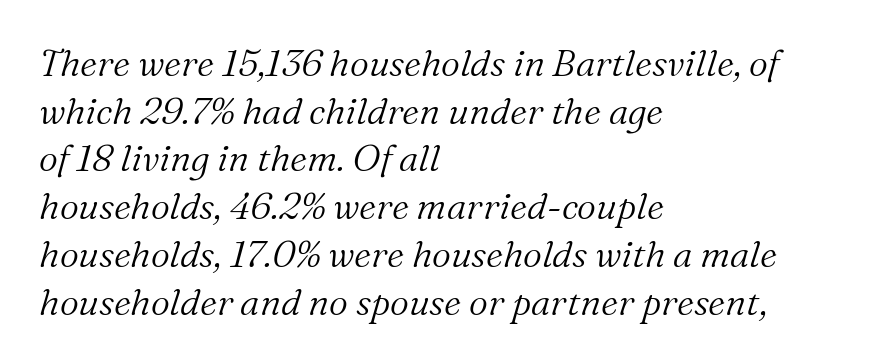
{"serif": "yes", "italic": "yes", "lean": "right", "slant_degrees": 16, "bold": "no", "weight": "light", "width": "normal", "stroke_contrast": "medium", "x_height": "medium", "monospaced": "no", "underline": "no", "align": "left", "line_spacing": "normal", "line_spacing_ratio": 1.29, "letter_spacing": "normal", "letter_spacing_em": 0.0, "glyph_px": 37}
